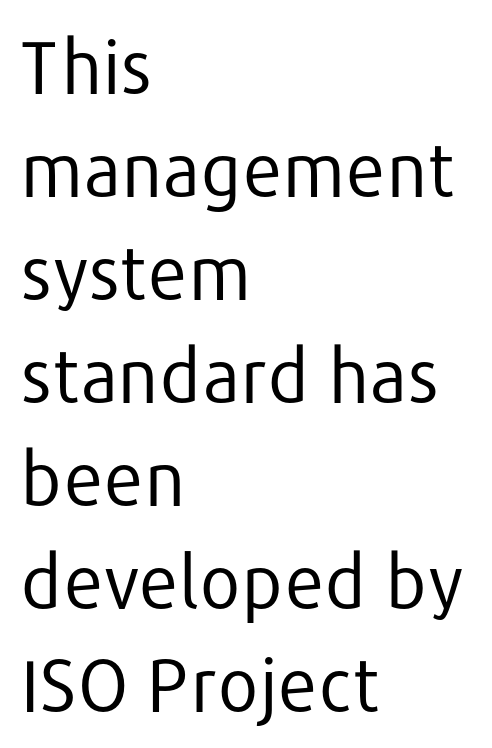
Q: Is the text bold? A: No.
Q: Is the text italic (slanted)? A: No, it is upright.
Q: Is the typeface a serif or a sans-serif typeface? A: Sans-serif.
Q: Is the text underlined? A: No.
Q: How is the paragraph aligned? A: Left-aligned.
Q: Is the spacing between letters normal or unusually wide? A: Normal.
Q: Is the spacing between lines tight, normal or loose? A: Normal.
Q: Width (condensed, normal, or wide)? A: Normal.
Q: Stroke contrast? A: Low.
Q: x-height? A: Medium.
Q: Monospaced? A: No.
